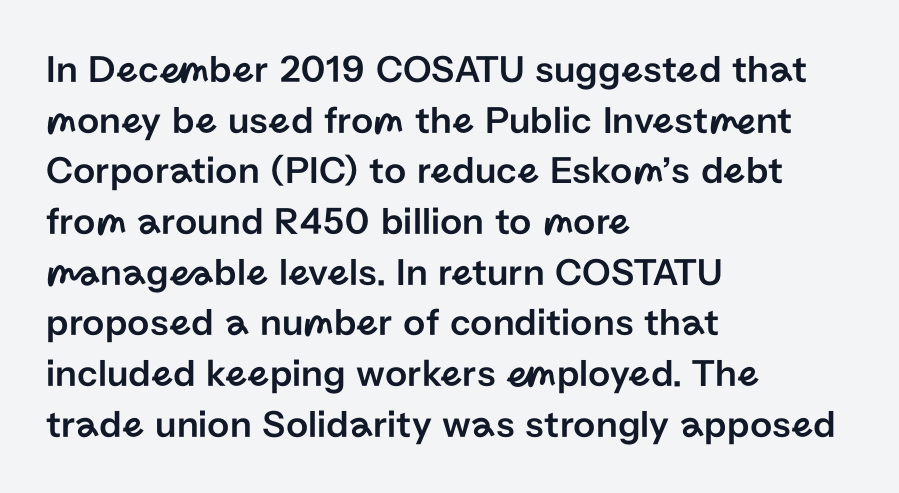
These lines are composed in type without serifs. Spacing between characters is what you'd get straight out of the box. The glyphs are unaccompanied by any horizontal stroke below them. Think of a printed novel: that variable character pitch is what you see here. The passage is arranged the way most books set body copy — flush left.
